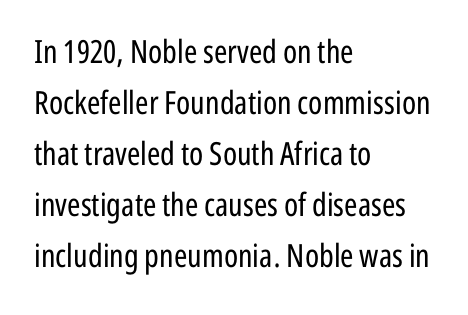
The image shows 32 px regular-weight, condensed sans-serif type, upright; set left-aligned, normal line spacing (1.59x), normal letter spacing, not underlined; low stroke contrast and a medium x-height.
